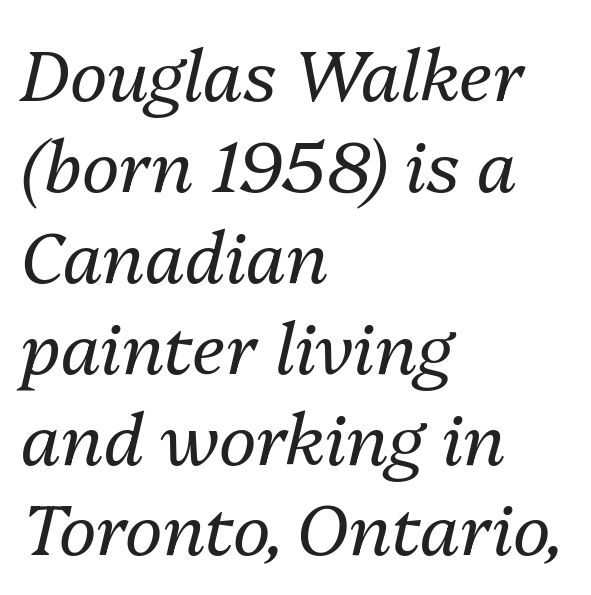
The passage shown is typed in a proportional face where columns would drift. The compositor pushed each line to the left boundary. No word sits above an underline. Weight: regular or lighter. The letters are slanted; this is an italic face. Caption: standard tracking, unaltered.
